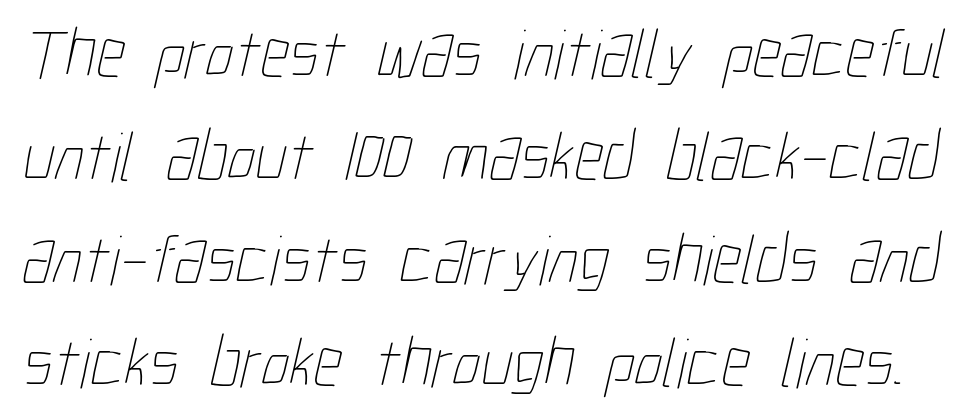
Q: Is the text bold? A: No.
Q: Is the text underlined? A: No.
Q: Is the spacing between letters normal or unusually wide? A: Normal.
Q: Is the spacing between lines tight, normal or loose? A: Normal.
Q: Width (condensed, normal, or wide)? A: Condensed.
Q: Stroke contrast? A: Low.
Q: x-height? A: Medium.
Q: Monospaced? A: No.
